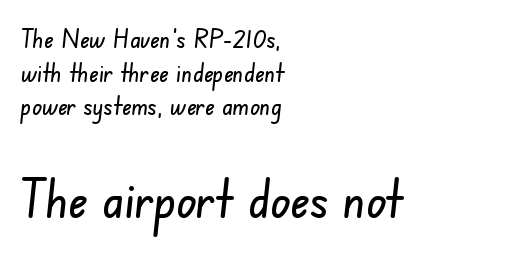
You get the small type first, then a jump to larger type. Classification — sans serif. No extra tracking has been applied to these lines. The strip under each line holds only bare page.
